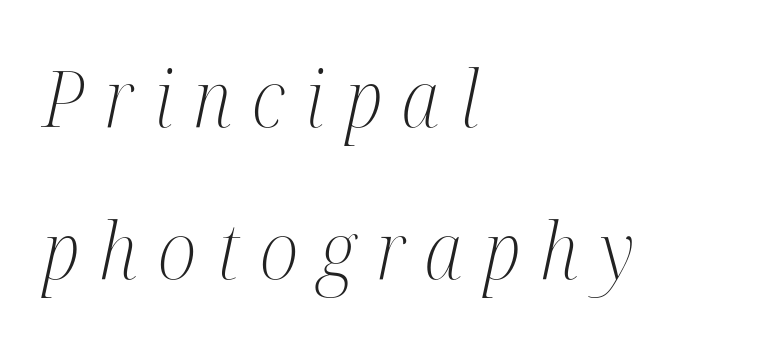
{"serif": "yes", "italic": "yes", "lean": "right", "slant_degrees": 12, "bold": "no", "weight": "light", "width": "condensed", "stroke_contrast": "medium", "x_height": "medium", "monospaced": "no", "underline": "no", "align": "left", "line_spacing": "loose", "line_spacing_ratio": 1.92, "letter_spacing": "wide", "letter_spacing_em": 0.26, "glyph_px": 79}
